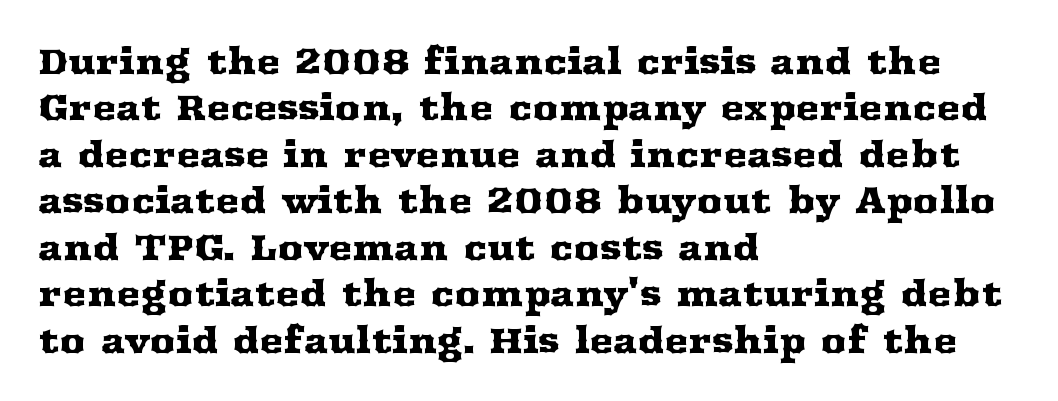
The image shows 36 px wide serif type, upright; set left-aligned, normal line spacing (1.29x), normal letter spacing, not underlined; medium stroke contrast and a medium x-height.
